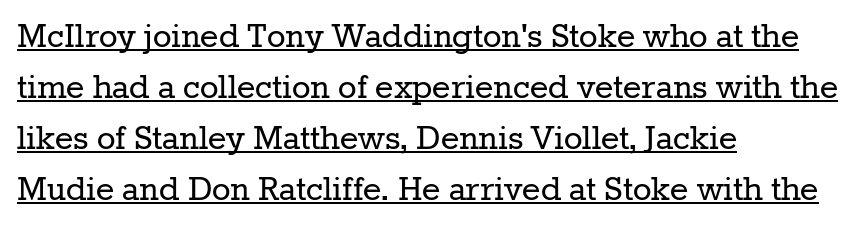
{"serif": "yes", "italic": "no", "bold": "no", "weight": "regular", "width": "normal", "stroke_contrast": "low", "x_height": "medium", "monospaced": "no", "underline": "yes", "align": "left", "line_spacing": "normal", "line_spacing_ratio": 1.31, "letter_spacing": "normal", "letter_spacing_em": 0.0, "glyph_px": 39}
